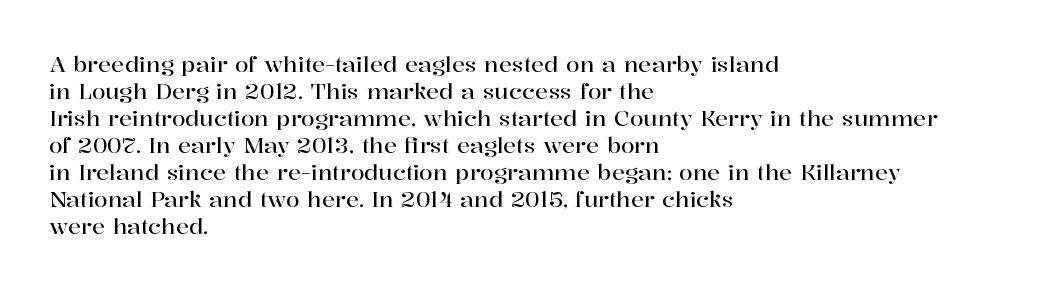
Q: Is the text italic (slanted)? A: No, it is upright.
Q: Is the text underlined? A: No.
Q: How is the paragraph aligned? A: Left-aligned.
Q: Is the spacing between letters normal or unusually wide? A: Normal.
